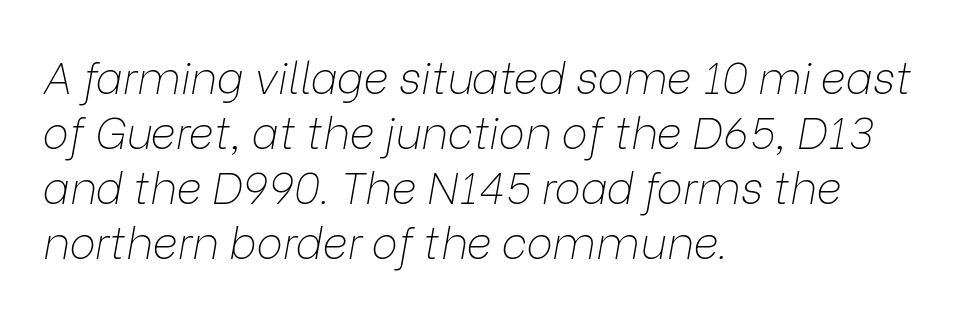
These lines are rendered in a variable-pitch font. The face used here has a pronounced slope to its letters. Each line starts at the same left margin while the right side varies. On a weight scale, this lands at 450 or below. Quick note: interline space is typical. Rule under the text: the space is simply empty.
